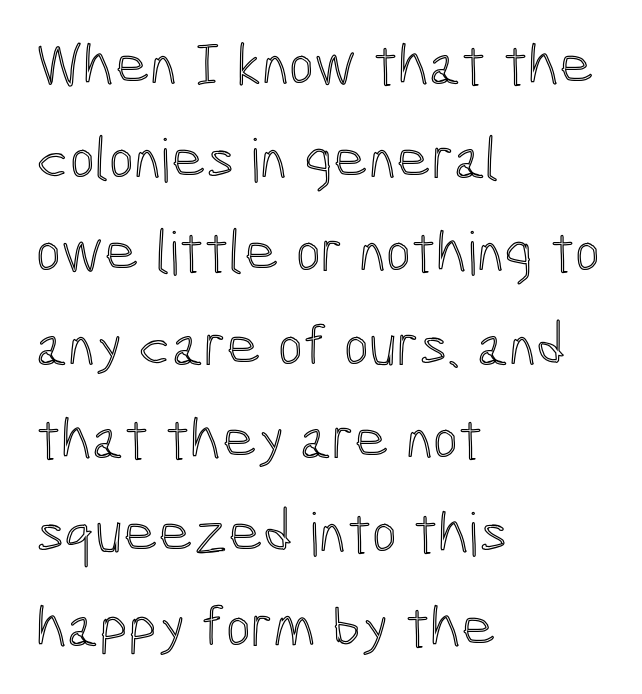
The font's upright variant was chosen for this text. Spacing verdict: proportional, widths tailored to each character. Alignment: flush left. How are the letters spaced? Ordinarily, with no added tracking. Bare-footed words on every line.
